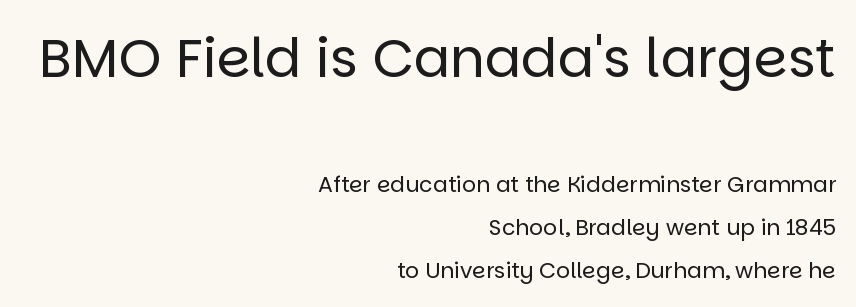
The image shows 54 px regular-weight sans-serif type, upright; set right-aligned, loose line spacing (1.95x), normal letter spacing, not underlined; the first (top) block is 2.45x larger; low stroke contrast and a large x-height.
